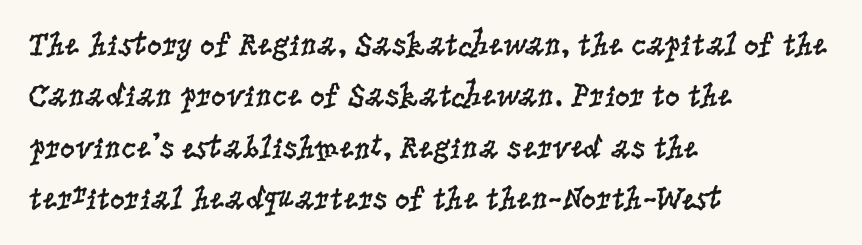
Tracking value appears to be zero — textbook default spacing. Check the space under the baseline: it is left empty. Is the type heavy? It reads as light-to-regular instead. Small tapered or slab feet sit at the stroke ends, so this counts as serif. This rendering uses left alignment, leaving the right contour irregular.
